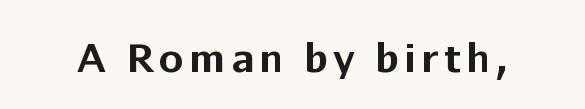
{"serif": "no", "italic": "no", "bold": "yes", "weight": "bold", "width": "normal", "stroke_contrast": "low", "x_height": "medium", "monospaced": "no", "underline": "no", "glyph_px": 39}
